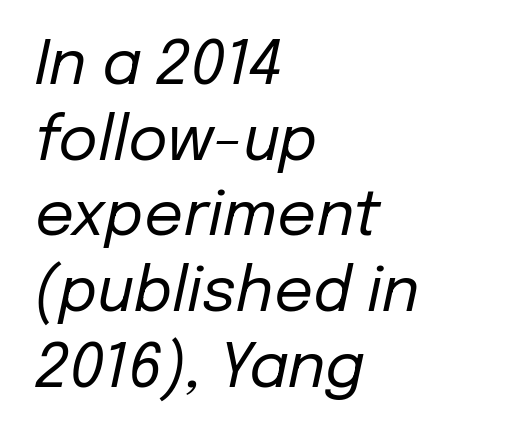
Q: Is the text bold? A: No.
Q: Is the text italic (slanted)? A: Yes, it leans right by about 12 degrees.
Q: Is the text underlined? A: No.
Q: How is the paragraph aligned? A: Left-aligned.
Q: Is the spacing between letters normal or unusually wide? A: Normal.
Q: Width (condensed, normal, or wide)? A: Normal.
Q: Stroke contrast? A: Low.
Q: x-height? A: Medium.
Q: Monospaced? A: No.
